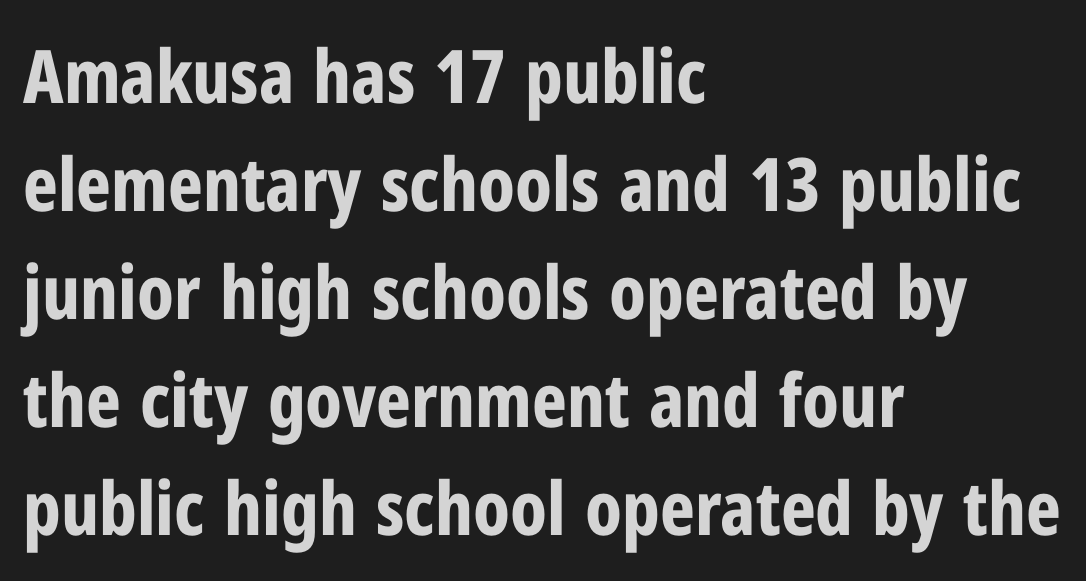
Q: Is the text bold? A: Yes.
Q: Is the text italic (slanted)? A: No, it is upright.
Q: Is the typeface a serif or a sans-serif typeface? A: Sans-serif.
Q: Is the text underlined? A: No.
Q: How is the paragraph aligned? A: Left-aligned.
Q: Is the spacing between letters normal or unusually wide? A: Normal.
Q: Is the spacing between lines tight, normal or loose? A: Normal.
Q: Width (condensed, normal, or wide)? A: Condensed.
Q: Stroke contrast? A: Low.
Q: x-height? A: Medium.
Q: Monospaced? A: No.
